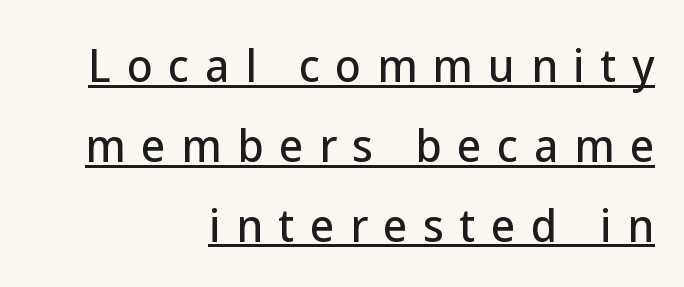
Q: Is the text italic (slanted)? A: No, it is upright.
Q: Is the typeface a serif or a sans-serif typeface? A: Sans-serif.
Q: Is the text underlined? A: Yes.
Q: How is the paragraph aligned? A: Right-aligned.
Q: Is the spacing between letters normal or unusually wide? A: Unusually wide.
Q: Is the spacing between lines tight, normal or loose? A: Loose.
Q: Width (condensed, normal, or wide)? A: Normal.
Q: Stroke contrast? A: Low.
Q: x-height? A: Medium.
Q: Monospaced? A: No.
